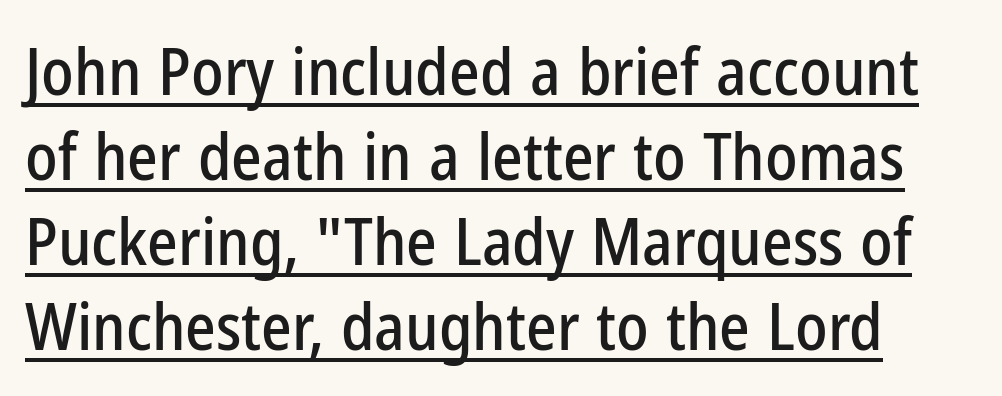
Q: Is the text italic (slanted)? A: No, it is upright.
Q: Is the typeface a serif or a sans-serif typeface? A: Sans-serif.
Q: Is the text underlined? A: Yes.
Q: Is the spacing between letters normal or unusually wide? A: Normal.
Q: Is the spacing between lines tight, normal or loose? A: Normal.
Q: Width (condensed, normal, or wide)? A: Condensed.
Q: Stroke contrast? A: Low.
Q: x-height? A: Medium.
Q: Monospaced? A: No.
